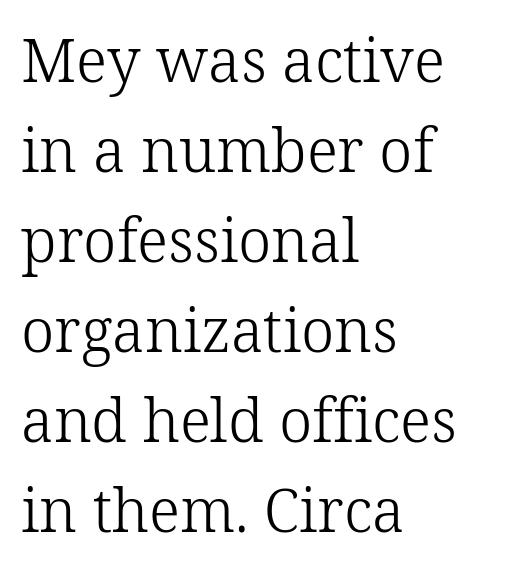
The image shows 60 px light serif type, upright; set left-aligned, normal line spacing (1.5x), normal letter spacing, not underlined; low stroke contrast and a medium x-height.
